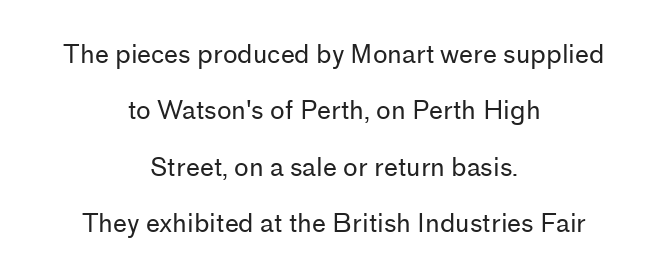
Stroke thickness stays within the range of a standard reading face or lighter. Vertical spacing — loose. Do the letters lean? They stand straight. Anything drawn beneath the words? Only blank space. Is the block centered? Yes — each line is placed symmetrically about the middle. The face used here is rendered with its standard letterfit.
